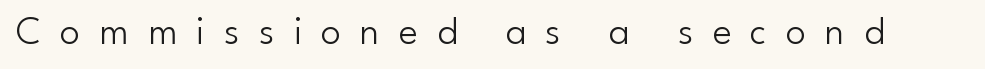
The passage shown is typed in a proportional face where columns would drift. Inter-character spacing is expanded well beyond the font's built-in metrics. Letterform terminals end flat and unadorned throughout the passage. Is this a heavy cut? Hardly; it is regular or lighter. Just letters on the line, the space beneath them empty.
